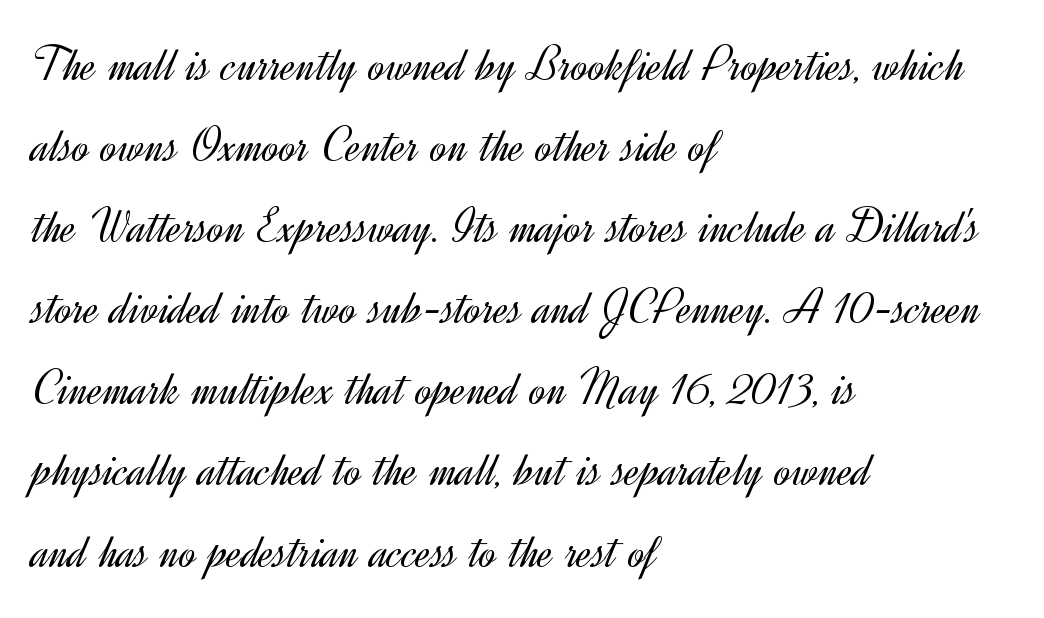
Q: Is the text bold? A: No.
Q: Is the text italic (slanted)? A: Yes.
Q: Is the typeface a serif or a sans-serif typeface? A: Sans-serif.
Q: Is the text underlined? A: No.
Q: How is the paragraph aligned? A: Left-aligned.
Q: Is the spacing between letters normal or unusually wide? A: Normal.
Q: Is the spacing between lines tight, normal or loose? A: Normal.
Q: Width (condensed, normal, or wide)? A: Normal.
Q: x-height? A: Small.
Q: Monospaced? A: No.
